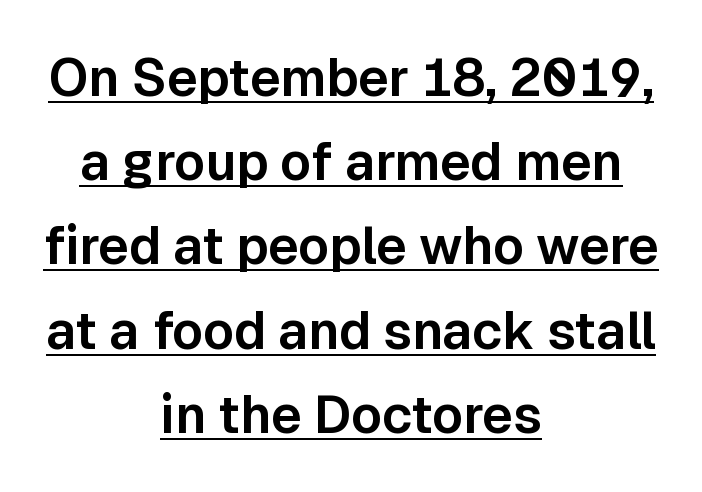
{"serif": "no", "italic": "no", "width": "normal", "stroke_contrast": "low", "x_height": "medium", "monospaced": "no", "underline": "yes", "align": "center", "line_spacing": "normal", "line_spacing_ratio": 1.62, "letter_spacing": "normal", "letter_spacing_em": 0.0, "glyph_px": 52}
